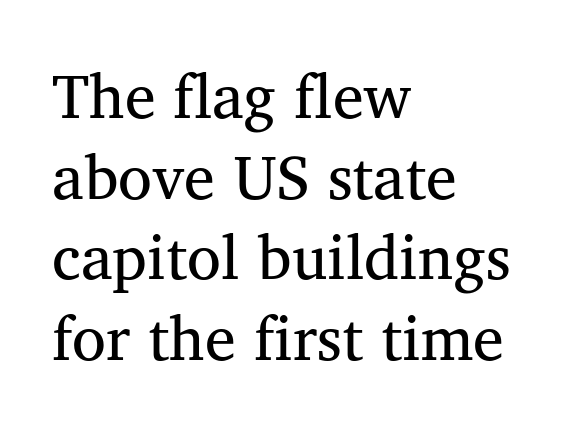
Q: Is the typeface a serif or a sans-serif typeface? A: Serif.
Q: Is the text underlined? A: No.
Q: How is the paragraph aligned? A: Left-aligned.
Q: Is the spacing between letters normal or unusually wide? A: Normal.
Q: Is the spacing between lines tight, normal or loose? A: Normal.
Q: Width (condensed, normal, or wide)? A: Normal.
Q: Stroke contrast? A: Medium.
Q: x-height? A: Medium.
Q: Monospaced? A: No.
